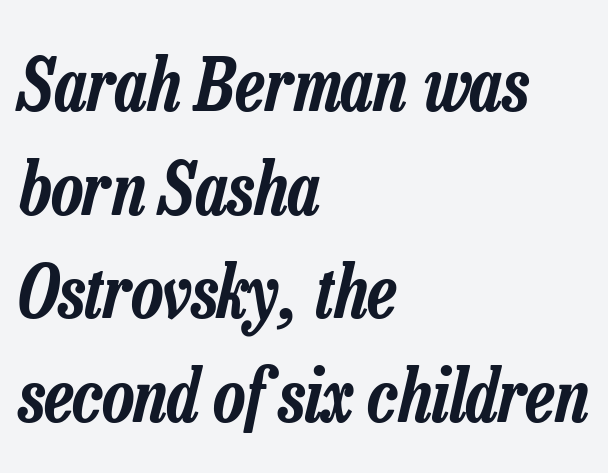
The words here are not underlined. You could not count columns in this text — the font is proportionally spaced. Is the letter spacing exaggerated? No — it looks like the ordinary default. Compared with ordinary roman type, these characters are visibly tilted. Vertical spacing — default. The text block is weighted toward the left margin, trailing off unevenly rightward.
